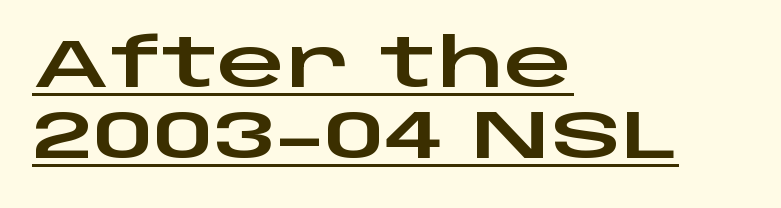
Q: Is the text italic (slanted)? A: No, it is upright.
Q: Is the typeface a serif or a sans-serif typeface? A: Sans-serif.
Q: Is the text underlined? A: Yes.
Q: How is the paragraph aligned? A: Left-aligned.
Q: Is the spacing between letters normal or unusually wide? A: Normal.
Q: Is the spacing between lines tight, normal or loose? A: Tight.
Q: Width (condensed, normal, or wide)? A: Wide.
Q: Stroke contrast? A: Low.
Q: x-height? A: Large.
Q: Monospaced? A: No.
